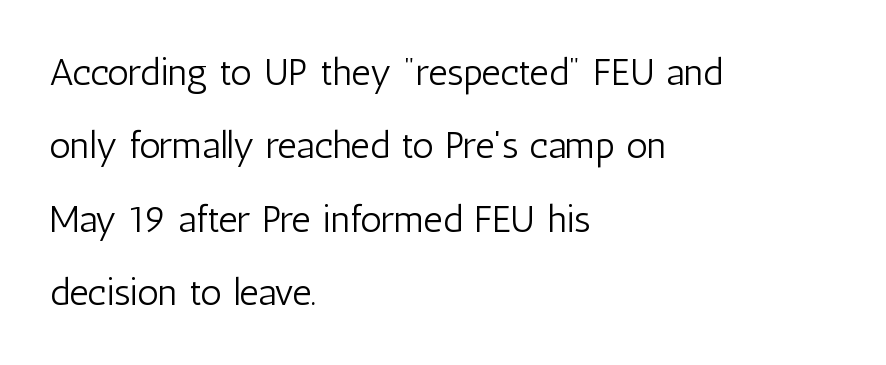
Q: Is the text bold? A: No.
Q: Is the text italic (slanted)? A: No, it is upright.
Q: Is the typeface a serif or a sans-serif typeface? A: Sans-serif.
Q: Is the text underlined? A: No.
Q: How is the paragraph aligned? A: Left-aligned.
Q: Is the spacing between letters normal or unusually wide? A: Normal.
Q: Is the spacing between lines tight, normal or loose? A: Loose.
Q: Width (condensed, normal, or wide)? A: Condensed.
Q: Stroke contrast? A: Low.
Q: x-height? A: Medium.
Q: Monospaced? A: No.
